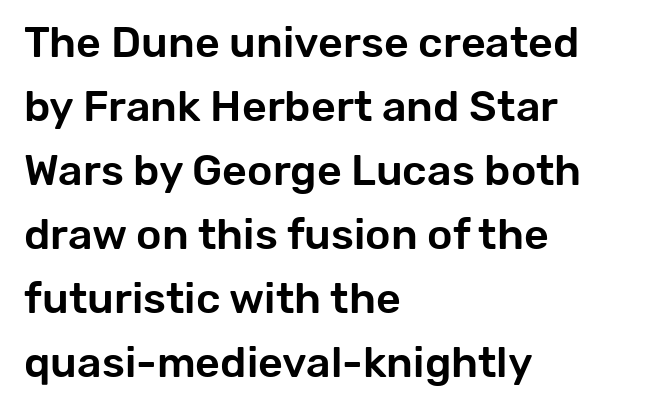
If you drew a line through each stem, it would be perfectly vertical. Vertical spacing — default. The horizontal fit of the characters is conventional and even. The glyphs are unaccompanied by any horizontal stroke below them. These lines are rendered in a variable-pitch font.
